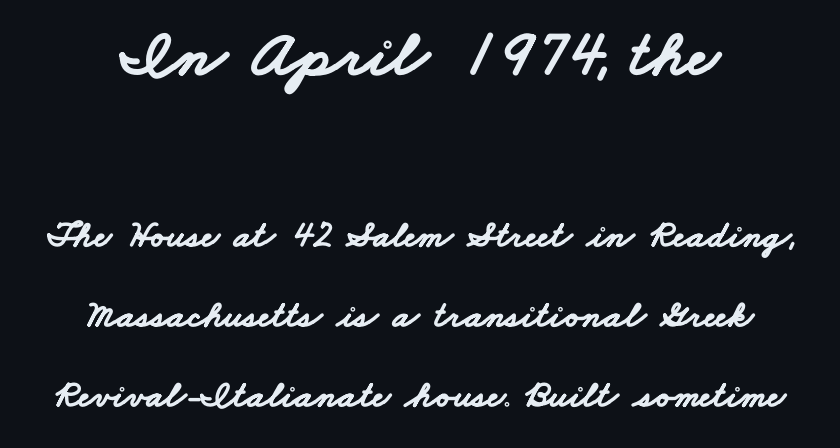
Character size in the leading block exceeds that of the trailing block. The passage shown is typed in a proportional face where columns would drift. Glyph-to-glyph distance matches everyday printed text. The glyphs in this specimen are sans serif. Its strokes are broad and dark, the hallmark of bold type. Honestly, the rows look like they've been pulled way apart.
